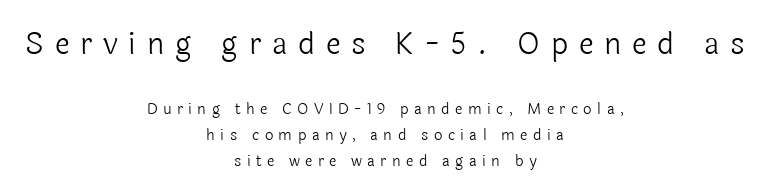
The lettering holds an erect, upright posture throughout. Counters stay open thanks to moderate or lighter strokes. Inter-character spacing is expanded well beyond the font's built-in metrics. Check the space under the baseline: it is left empty. Two sizes are in play, and the larger belongs to the first block. Do the characters align in a grid? No, the font is proportional.
